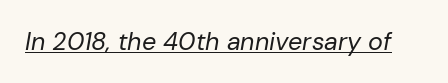
Q: Is the text bold? A: No.
Q: Is the text italic (slanted)? A: Yes, it leans right by about 10 degrees.
Q: Is the text underlined? A: Yes.
Q: Is the spacing between letters normal or unusually wide? A: Normal.
